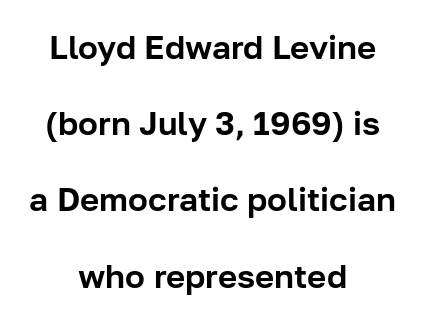
Nothing sits at the stroke ends, so this counts as sans-serif. The designer dialed line spacing up above the default. Each word holds together tightly as a unit, with standard inter-letter gaps. The space beneath each line is pristine and unruled. Is there any slant? The stems are plumb.
